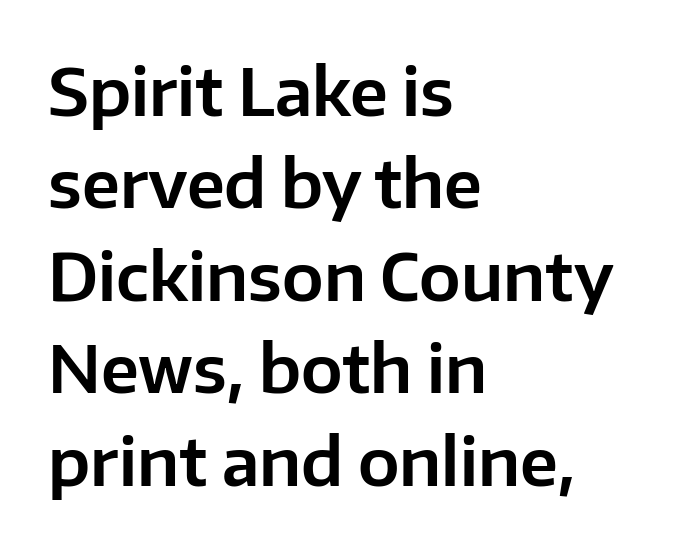
Standard letterfit; no display-style spreading of the glyphs. Descenders hang freely into open space. Leading: standard. The paragraph has a hard left edge and a soft right edge.
